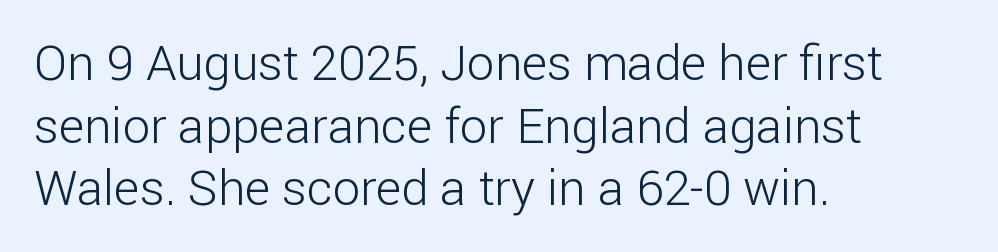
Q: Is the text bold? A: No.
Q: Is the text italic (slanted)? A: No, it is upright.
Q: Is the typeface a serif or a sans-serif typeface? A: Sans-serif.
Q: Is the text underlined? A: No.
Q: How is the paragraph aligned? A: Left-aligned.
Q: Is the spacing between letters normal or unusually wide? A: Normal.
Q: Is the spacing between lines tight, normal or loose? A: Normal.
Q: Width (condensed, normal, or wide)? A: Normal.
Q: Stroke contrast? A: Low.
Q: x-height? A: Medium.
Q: Monospaced? A: No.
